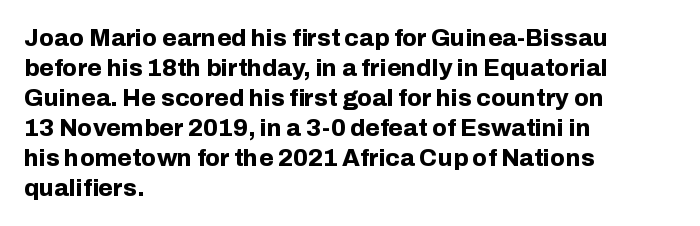
The image shows 24 px bold type, upright; set left-aligned, normal line spacing (1.25x), normal letter spacing, not underlined.
